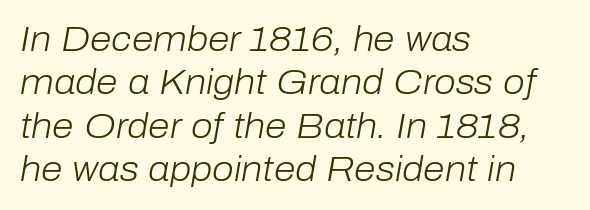
Descender tails drop into unmarked territory. Observe the lean: these are italic letterforms. Unbolded letterforms with no extra heft. Varying glyph widths throughout — classic text-font behaviour. Casual observation: everything's shoved over to the left.
